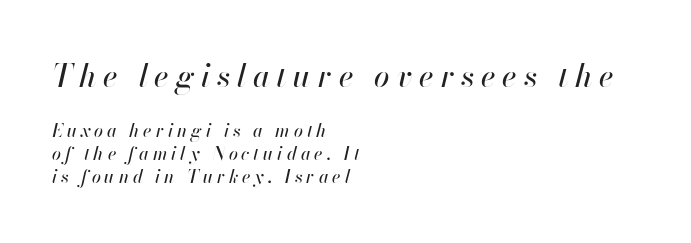
A bare baseline throughout the passage. The passage shown is typed in a proportional face where columns would drift. Short and long lines alike share a common starting point at left. The font's italic variant was chosen for this text.
